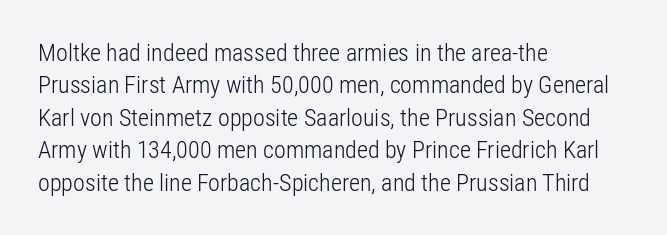
Q: Is the text bold? A: No.
Q: Is the text italic (slanted)? A: No, it is upright.
Q: Is the text underlined? A: No.
Q: How is the paragraph aligned? A: Left-aligned.
Q: Is the spacing between letters normal or unusually wide? A: Normal.
Q: Is the spacing between lines tight, normal or loose? A: Normal.
